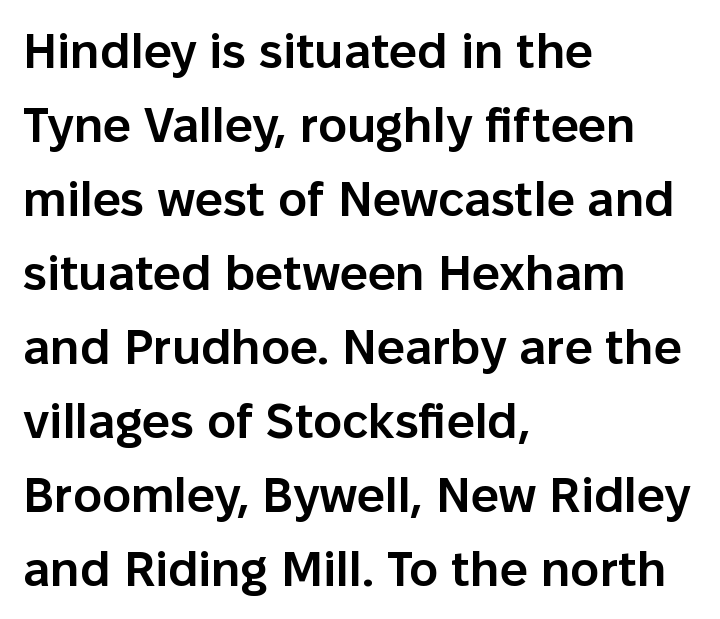
The image shows 49 px semibold sans-serif type, upright; set left-aligned, normal line spacing (1.51x), normal letter spacing, not underlined; low stroke contrast and a medium x-height.
